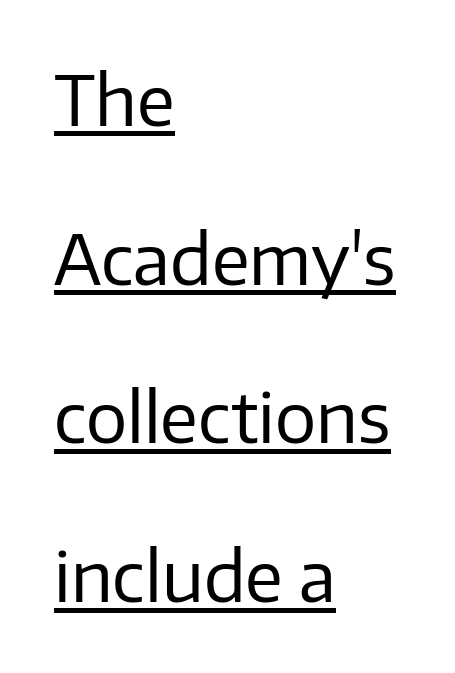
{"serif": "no", "italic": "no", "bold": "no", "weight": "regular", "width": "normal", "stroke_contrast": "low", "x_height": "medium", "monospaced": "no", "underline": "yes", "align": "left", "line_spacing": "loose", "line_spacing_ratio": 2.3, "letter_spacing": "normal", "letter_spacing_em": 0.0, "glyph_px": 69}
